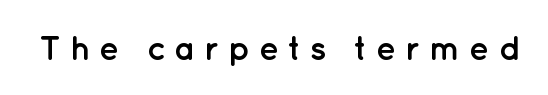
Do the characters align in a grid? No, the font is proportional. Grotesque or geometric, the face here clearly has no serifs. Beneath every word, the page is bare. Vertical strokes here are truly vertical. In terms of weight, the rendering is a true, heavy bold. The gaps between neighbouring characters are conspicuously large.
